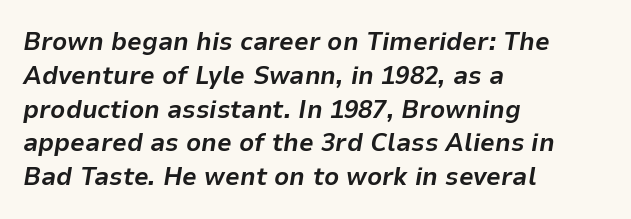
The letters are slanted; this is an italic face. Rule under the text: the space is simply empty. Pretty heavy lettering here — definitely bold. Vertical spacing — default. Letter spacing: default. All the whitespace from short lines collects on the right.
